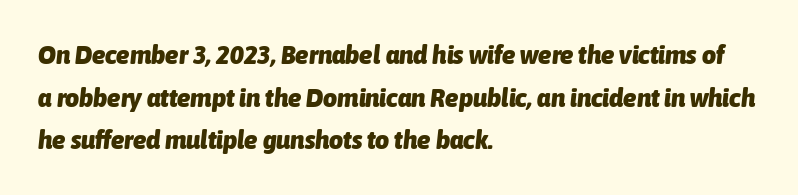
The passage is arranged the way most books set body copy — flush left. Rule under the text: the space is simply empty. Would a proofreader flag this as italicized? Yes. Leading matches the norm, producing a regular column. The letters sit at their default tracking, neither squeezed nor spread.
